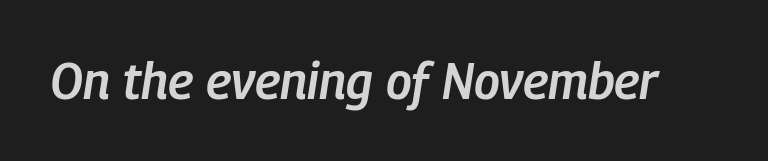
{"italic": "yes", "lean": "right", "slant_degrees": 9, "bold": "semi", "weight": "semibold", "width": "condensed", "stroke_contrast": "low", "x_height": "medium", "monospaced": "no", "underline": "no", "letter_spacing": "normal", "letter_spacing_em": 0.0, "glyph_px": 50}
